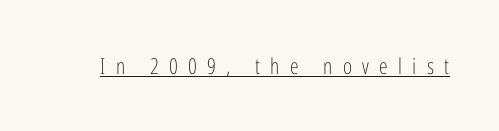
Q: Is the text bold? A: No.
Q: Is the text italic (slanted)? A: No, it is upright.
Q: Is the text underlined? A: Yes.
Q: Is the spacing between letters normal or unusually wide? A: Unusually wide.
